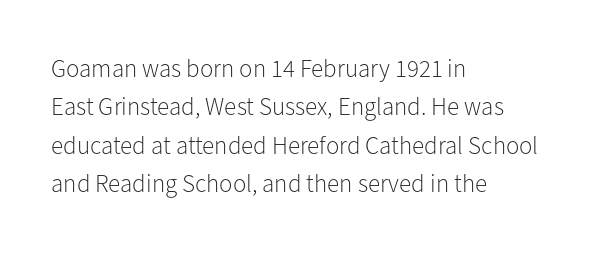
Q: Is the text bold? A: No.
Q: Is the text italic (slanted)? A: No, it is upright.
Q: Is the text underlined? A: No.
Q: How is the paragraph aligned? A: Left-aligned.
Q: Is the spacing between letters normal or unusually wide? A: Normal.
Q: Is the spacing between lines tight, normal or loose? A: Normal.
